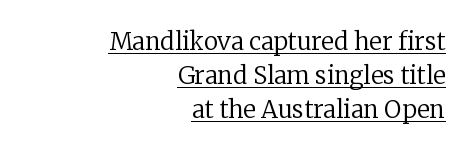
{"italic": "no", "bold": "no", "underline": "yes", "align": "right", "line_spacing": "normal", "line_spacing_ratio": 1.41, "letter_spacing": "normal", "letter_spacing_em": 0.0, "glyph_px": 24}
